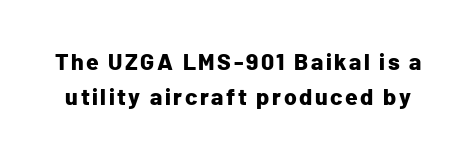
Q: Is the text bold? A: Yes.
Q: Is the text italic (slanted)? A: No, it is upright.
Q: Is the text underlined? A: No.
Q: Is the spacing between lines tight, normal or loose? A: Normal.
